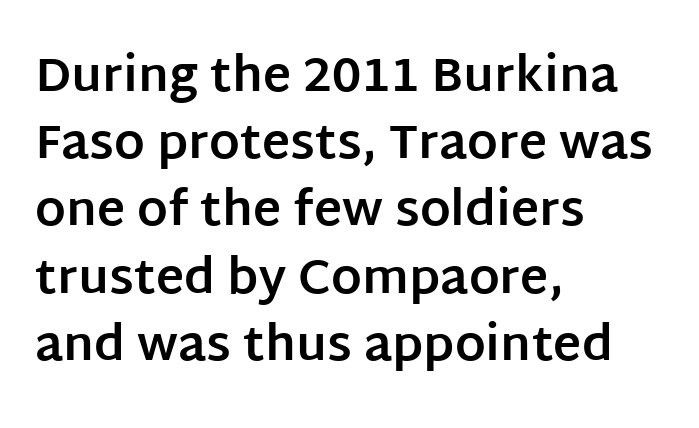
{"serif": "no", "italic": "no", "bold": "yes", "weight": "bold", "width": "normal", "stroke_contrast": "low", "x_height": "large", "monospaced": "no", "underline": "no", "align": "left", "line_spacing": "normal", "line_spacing_ratio": 1.4, "letter_spacing": "normal", "letter_spacing_em": 0.0, "glyph_px": 48}
